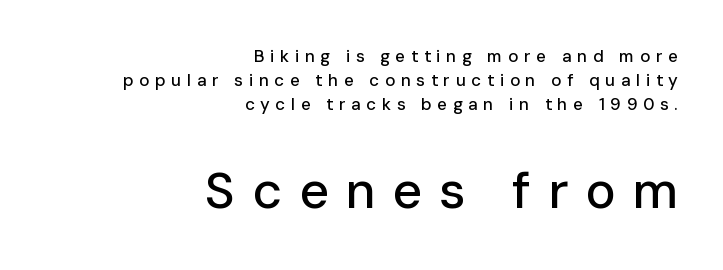
{"serif": "no", "italic": "no", "width": "normal", "stroke_contrast": "low", "x_height": "medium", "monospaced": "no", "underline": "no", "align": "right", "line_spacing": "normal", "line_spacing_ratio": 1.4, "letter_spacing": "wide", "letter_spacing_em": 0.33, "larger_block": "second", "size_ratio": 3.0, "glyph_px": 51}
